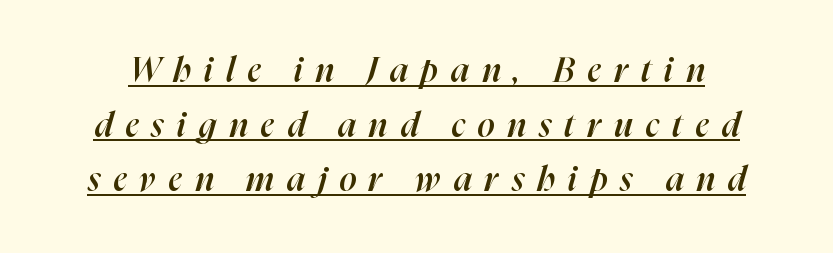
The image shows 34 px semibold type, italic (leaning right); set normal line spacing (1.61x), unusually wide letter spacing (+0.38 em), underlined; high stroke contrast and a medium x-height.
